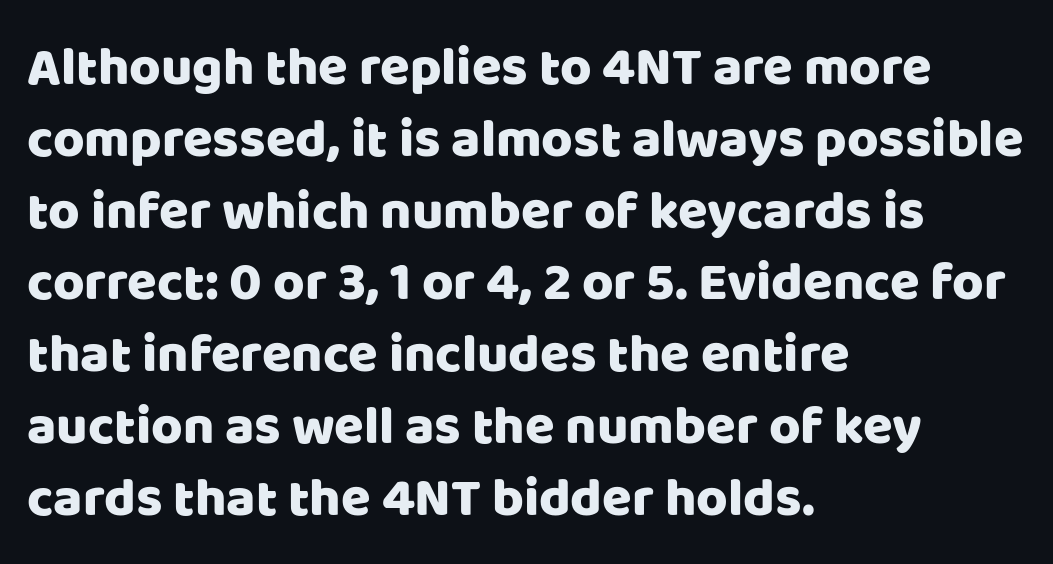
The image shows 54 px sans-serif type, upright; set left-aligned, normal line spacing (1.33x), normal letter spacing, not underlined; low stroke contrast and a large x-height.
